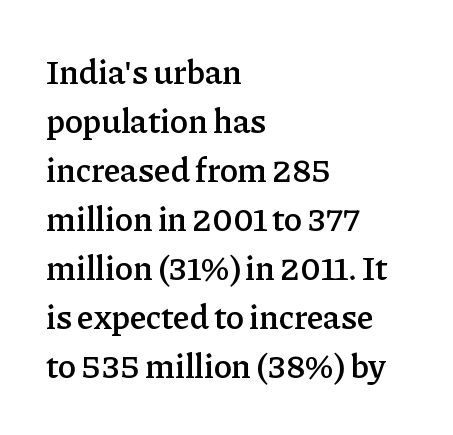
Q: Is the text bold? A: Semi-bold.
Q: Is the text italic (slanted)? A: No, it is upright.
Q: Is the typeface a serif or a sans-serif typeface? A: Serif.
Q: Is the text underlined? A: No.
Q: How is the paragraph aligned? A: Left-aligned.
Q: Is the spacing between letters normal or unusually wide? A: Normal.
Q: Is the spacing between lines tight, normal or loose? A: Normal.
Q: Width (condensed, normal, or wide)? A: Normal.
Q: Stroke contrast? A: Low.
Q: x-height? A: Medium.
Q: Monospaced? A: No.
